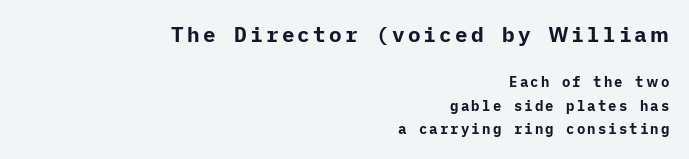
{"italic": "no", "bold": "yes", "underline": "no", "align": "right", "line_spacing": "normal", "line_spacing_ratio": 1.68, "larger_block": "first", "size_ratio": 1.5, "glyph_px": 21}
